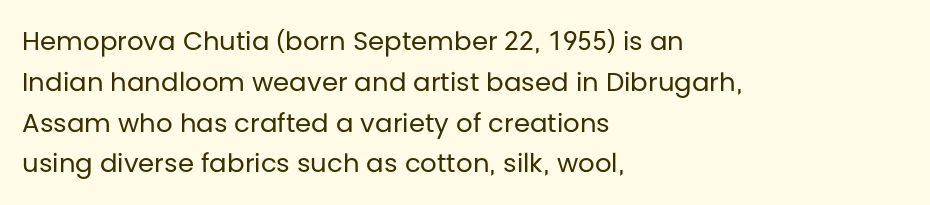
{"italic": "no", "bold": "no", "underline": "no", "align": "left", "line_spacing": "normal", "line_spacing_ratio": 1.57, "letter_spacing": "normal", "letter_spacing_em": 0.0, "glyph_px": 26}
